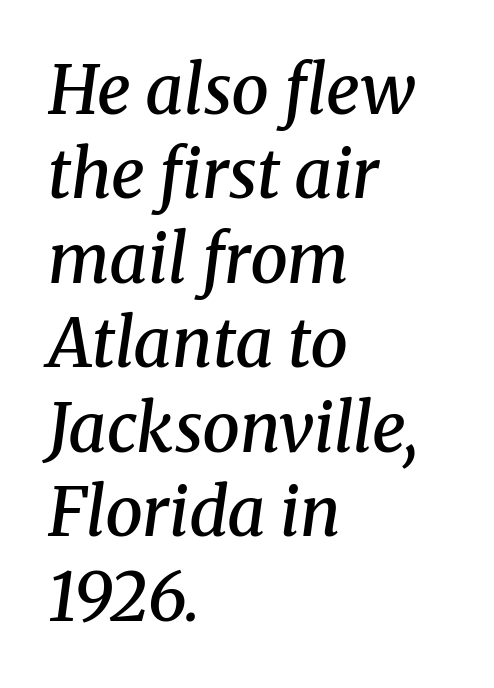
The image shows 67 px semibold serif type, italic (leaning right); set left-aligned, normal line spacing (1.26x), normal letter spacing, not underlined; medium stroke contrast and a medium x-height.
